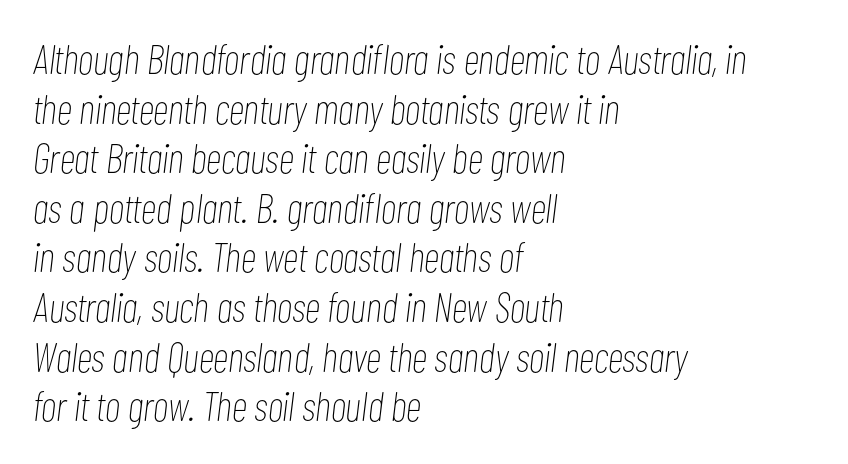
Leftover space on each line is placed entirely after the last word. The passage shown is typed in a proportional face where columns would drift. These lines were composed using italics. No chunkiness to these letters — they're not bold. Does extra space separate the letters? No, they use regular spacing. The space beneath each line is pristine and unruled.
